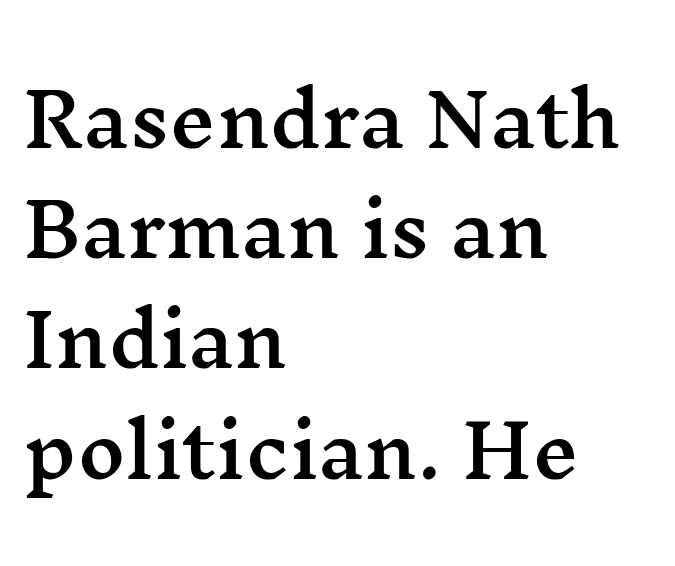
The image shows 73 px wide serif type, upright; set left-aligned, normal line spacing (1.51x), normal letter spacing, not underlined; medium stroke contrast and a medium x-height.
